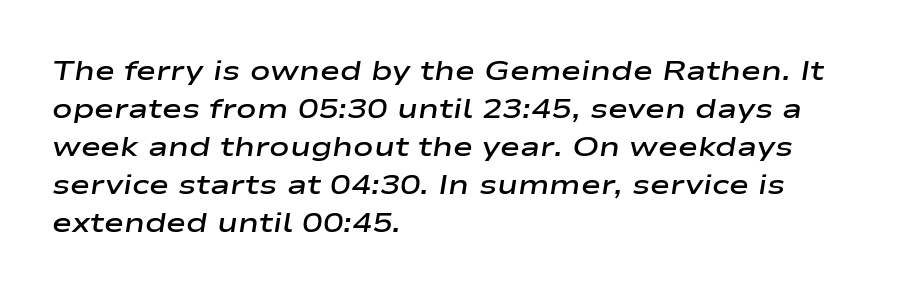
The block of text has a typical density, with ordinary space between rows. Leftover space on each line is placed entirely after the last word. The glyphs look as if they've been sheared to an angle. Slightly chunky letters — semibold, I'd say, not full bold. Honestly, there is no underline to notice here at all.
